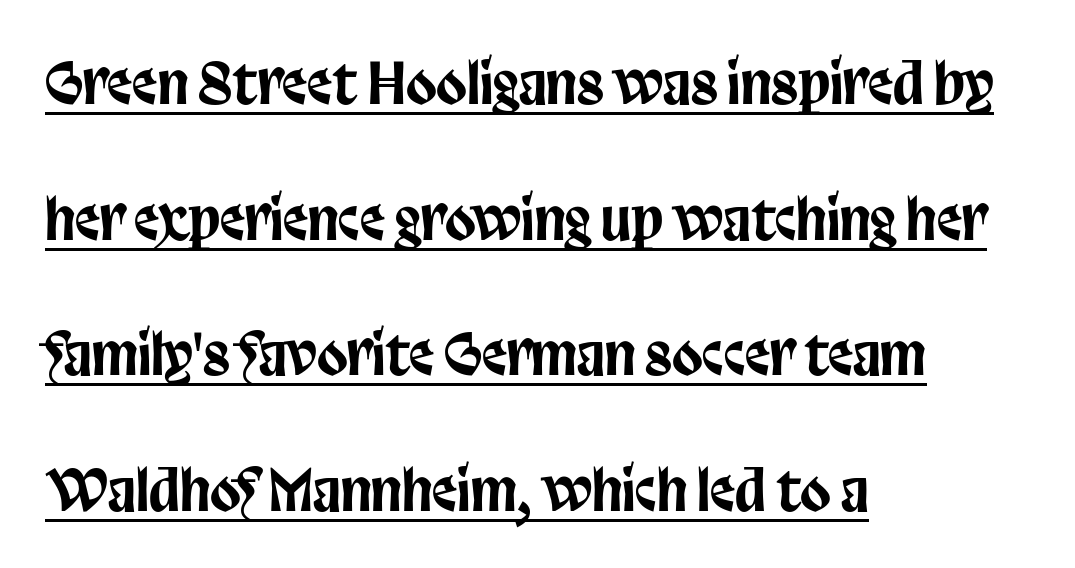
Nobody touched the tracking dial on this one. These lines stand farther apart than default settings would place them. To sum up the face: it is a sans, with no serifs. You could not count columns in this text — the font is proportionally spaced. Where is the straight margin? On the left. The lettering is marked with a stroke running underneath it.
